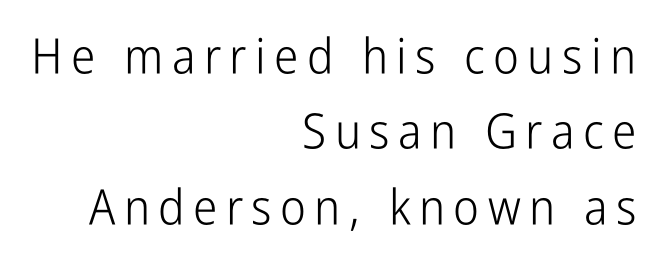
Q: Is the text bold? A: No.
Q: Is the text italic (slanted)? A: No, it is upright.
Q: Is the typeface a serif or a sans-serif typeface? A: Sans-serif.
Q: Is the text underlined? A: No.
Q: How is the paragraph aligned? A: Right-aligned.
Q: Is the spacing between lines tight, normal or loose? A: Normal.
Q: Width (condensed, normal, or wide)? A: Condensed.
Q: Stroke contrast? A: Low.
Q: x-height? A: Medium.
Q: Monospaced? A: No.
